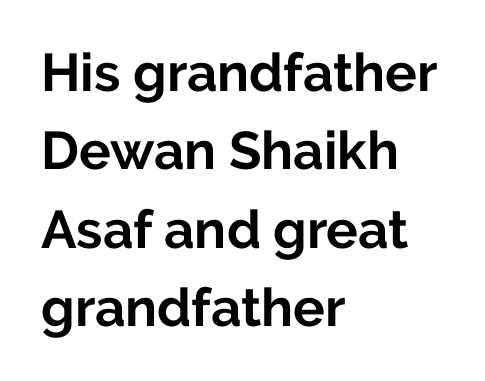
Q: Is the text bold? A: Yes.
Q: Is the text italic (slanted)? A: No, it is upright.
Q: Is the typeface a serif or a sans-serif typeface? A: Sans-serif.
Q: Is the text underlined? A: No.
Q: How is the paragraph aligned? A: Left-aligned.
Q: Is the spacing between letters normal or unusually wide? A: Normal.
Q: Is the spacing between lines tight, normal or loose? A: Normal.
Q: Width (condensed, normal, or wide)? A: Normal.
Q: Stroke contrast? A: Low.
Q: x-height? A: Medium.
Q: Monospaced? A: No.
